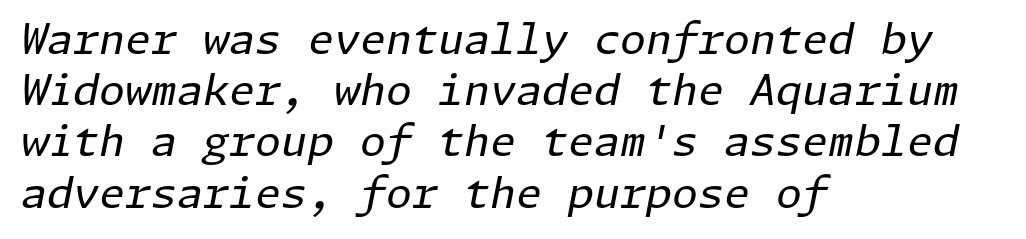
The rendering keeps characters at their native spacing. Layout note: lines flush left. These lines were composed using italics. The passage shown is not underscored anywhere.
